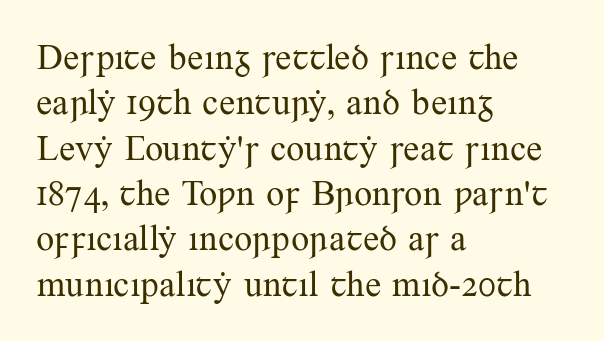
{"serif": "yes", "italic": "no", "bold": "no", "weight": "regular", "width": "normal", "stroke_contrast": "medium", "x_height": "small", "monospaced": "no", "underline": "no", "align": "left", "line_spacing": "normal", "line_spacing_ratio": 1.26, "letter_spacing": "normal", "letter_spacing_em": 0.0, "glyph_px": 36}
